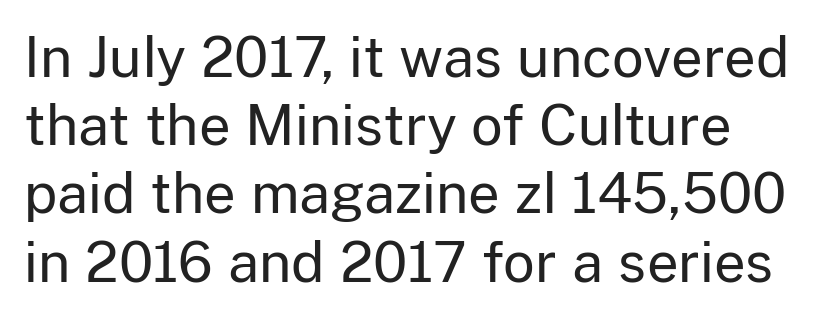
Q: Is the text bold? A: No.
Q: Is the text italic (slanted)? A: No, it is upright.
Q: Is the typeface a serif or a sans-serif typeface? A: Sans-serif.
Q: Is the text underlined? A: No.
Q: How is the paragraph aligned? A: Left-aligned.
Q: Is the spacing between letters normal or unusually wide? A: Normal.
Q: Width (condensed, normal, or wide)? A: Normal.
Q: Stroke contrast? A: Low.
Q: x-height? A: Medium.
Q: Monospaced? A: No.
